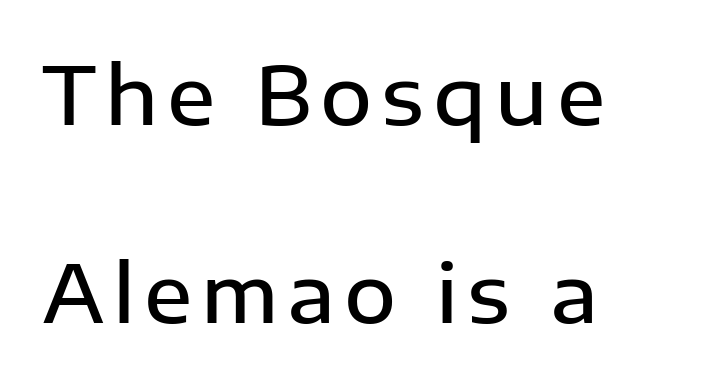
Q: Is the text bold? A: Semi-bold.
Q: Is the text italic (slanted)? A: No, it is upright.
Q: Is the typeface a serif or a sans-serif typeface? A: Sans-serif.
Q: Is the text underlined? A: No.
Q: How is the paragraph aligned? A: Left-aligned.
Q: Is the spacing between lines tight, normal or loose? A: Loose.
Q: Width (condensed, normal, or wide)? A: Normal.
Q: Stroke contrast? A: Low.
Q: x-height? A: Medium.
Q: Monospaced? A: No.
